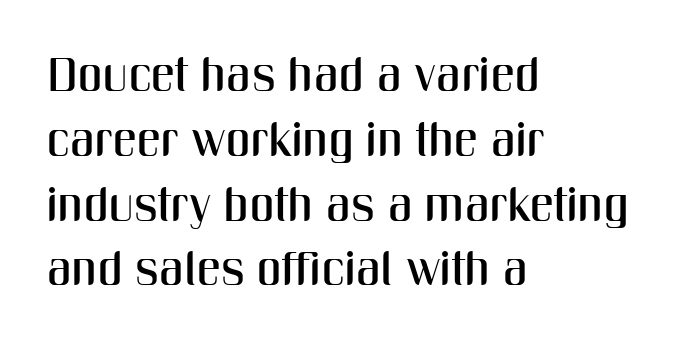
Descenders hang freely into open space. Where is the straight margin? On the left. The font family rendered here belongs to the sans-serif group. The passage shown is typed in a proportional face where columns would drift. How would I describe the line gaps? Plain and ordinary.
